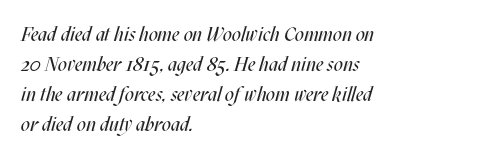
Check under the words: just untouched page. No heavy texture on the line: the type isn't bold. The horizontal fit of the characters is conventional and even. All the whitespace from short lines collects on the right.
